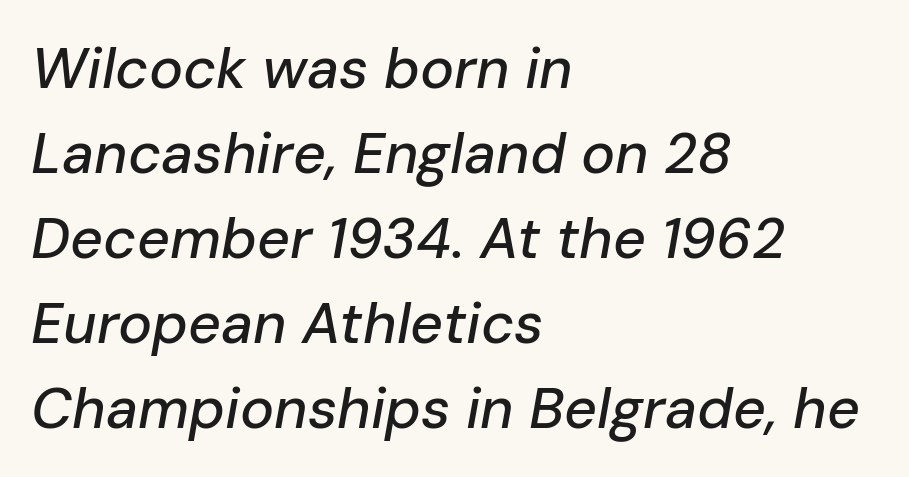
The image shows 57 px text type, italic (leaning right); set left-aligned, normal line spacing (1.49x), normal letter spacing, not underlined; low stroke contrast and a medium x-height.
